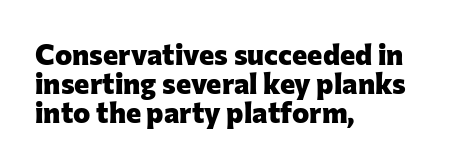
The specimen omits any rule beneath the text block's lines. A typesetter would call this leading minimal, almost set solid. Is this a sans? Yes — the strokes have no serifs. The letters stand straight up with perfectly vertical stems.
